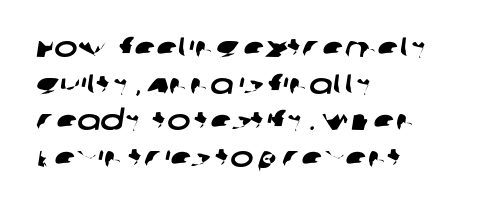
Q: Is the typeface a serif or a sans-serif typeface? A: Sans-serif.
Q: Is the text underlined? A: No.
Q: How is the paragraph aligned? A: Left-aligned.
Q: Is the spacing between letters normal or unusually wide? A: Normal.
Q: Is the spacing between lines tight, normal or loose? A: Normal.
Q: Width (condensed, normal, or wide)? A: Wide.
Q: Stroke contrast? A: Low.
Q: x-height? A: Large.
Q: Monospaced? A: No.
